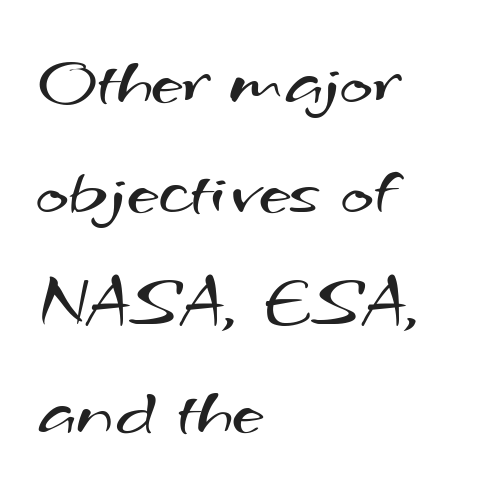
This rendering uses left alignment, leaving the right contour irregular. Characters follow at the spacing the type designer built in. The rendering uses a moderate line-height, typical for paragraphs. No chunkiness to these letters — they're not bold.
